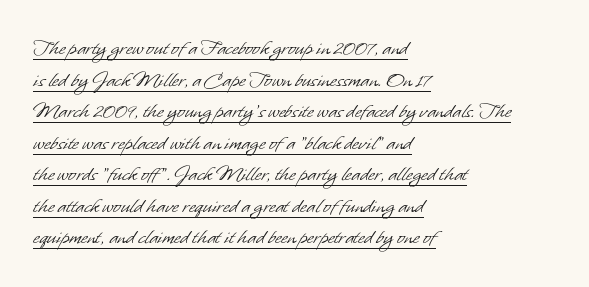
{"bold": "no", "underline": "yes", "align": "left", "line_spacing": "normal", "line_spacing_ratio": 1.37, "letter_spacing": "normal", "letter_spacing_em": 0.0, "glyph_px": 23}
